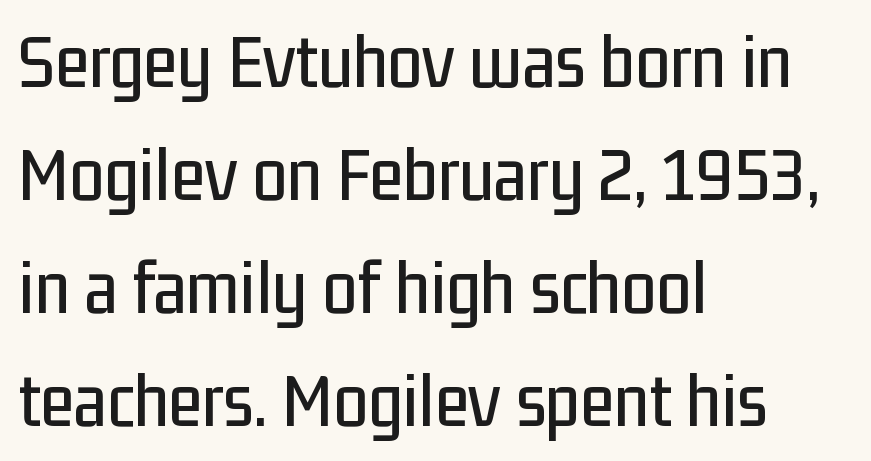
{"serif": "no", "italic": "no", "width": "condensed", "stroke_contrast": "low", "x_height": "medium", "monospaced": "no", "underline": "no", "align": "left", "line_spacing": "normal", "line_spacing_ratio": 1.45, "letter_spacing": "normal", "letter_spacing_em": 0.0, "glyph_px": 78}
